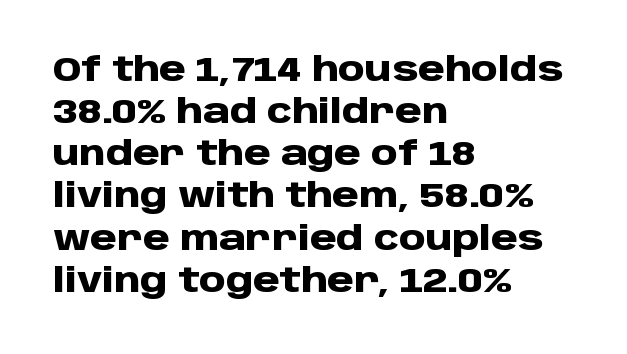
The image shows 34 px heavy sans-serif type, upright; set left-aligned, line spacing 1.24x, normal letter spacing, not underlined; low stroke contrast and a large x-height.
